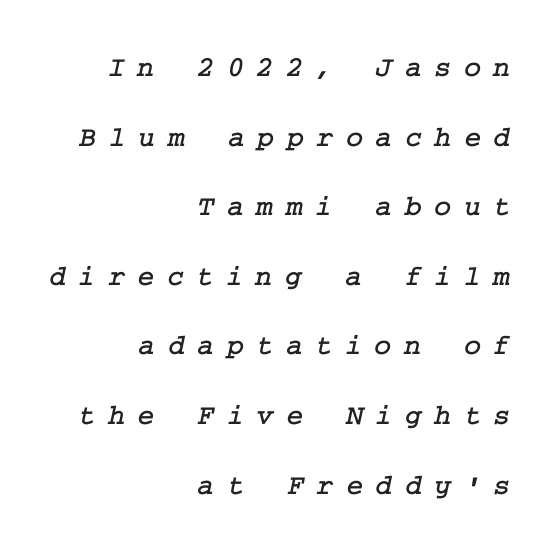
{"serif": "yes", "width": "normal", "stroke_contrast": "low", "x_height": "medium", "underline": "no", "align": "right", "line_spacing": "loose", "line_spacing_ratio": 2.4, "letter_spacing": "wide", "letter_spacing_em": 0.43, "glyph_px": 29}
